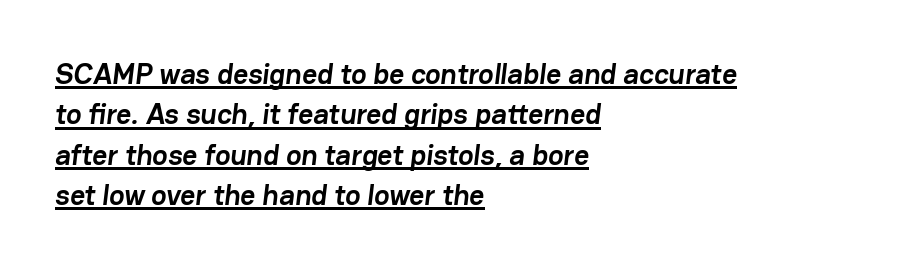
{"serif": "no", "bold": "yes", "weight": "semibold", "width": "normal", "stroke_contrast": "low", "x_height": "medium", "monospaced": "no", "underline": "yes", "align": "left", "line_spacing": "normal", "line_spacing_ratio": 1.39, "letter_spacing": "normal", "letter_spacing_em": 0.0, "glyph_px": 29}
